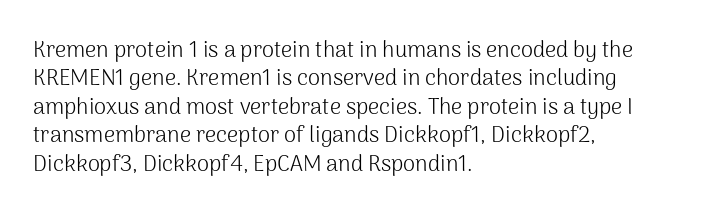
The image shows 22 px text type, upright; set left-aligned, normal line spacing (1.29x), normal letter spacing, not underlined.
